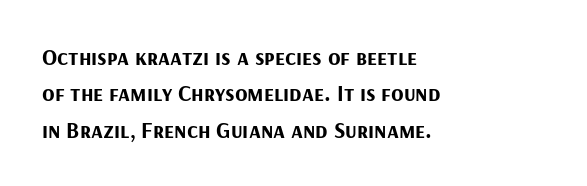
The image shows 23 px bold type, upright; set left-aligned, normal line spacing (1.58x), normal letter spacing, not underlined.
